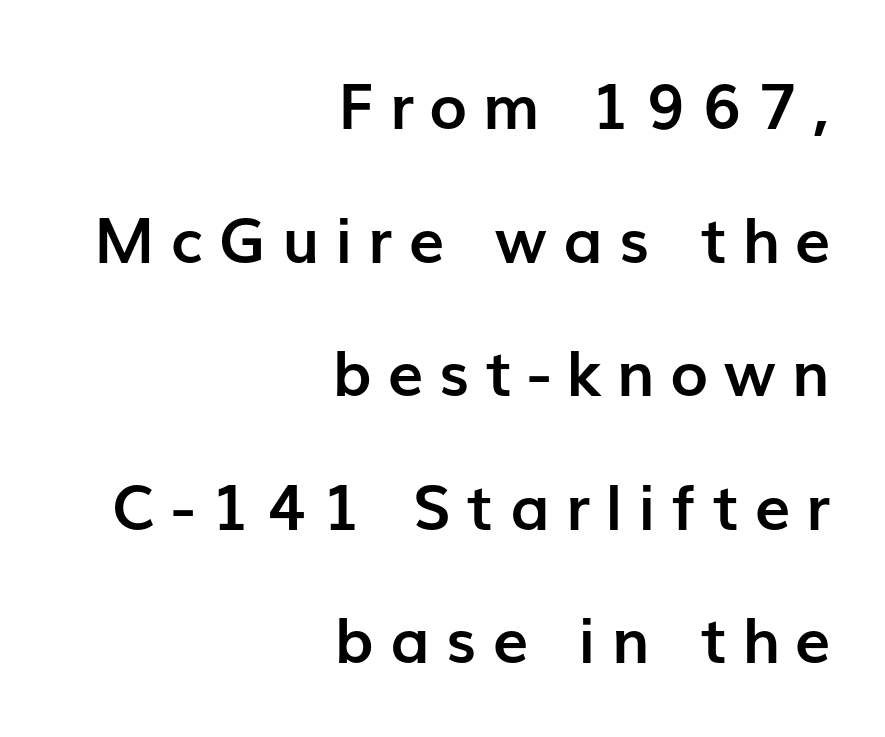
{"serif": "no", "italic": "no", "bold": "yes", "weight": "semibold", "width": "normal", "stroke_contrast": "low", "x_height": "medium", "monospaced": "no", "underline": "no", "align": "right", "line_spacing": "loose", "line_spacing_ratio": 2.12, "letter_spacing": "wide", "letter_spacing_em": 0.26, "glyph_px": 63}
